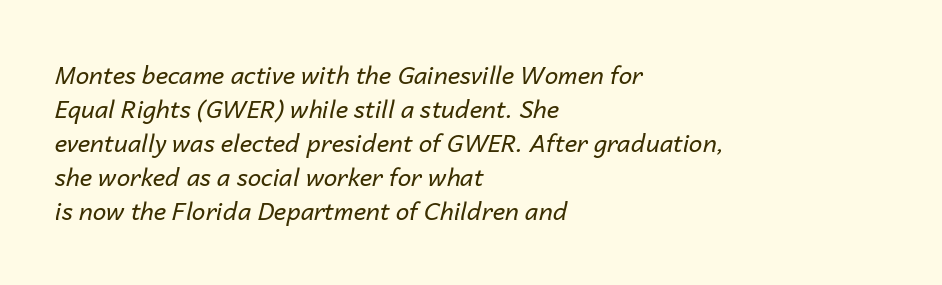
{"italic": "yes", "lean": "right", "slant_degrees": 14, "bold": "no", "underline": "no", "align": "left", "line_spacing": "normal", "line_spacing_ratio": 1.42, "letter_spacing": "normal", "letter_spacing_em": 0.0, "glyph_px": 24}
